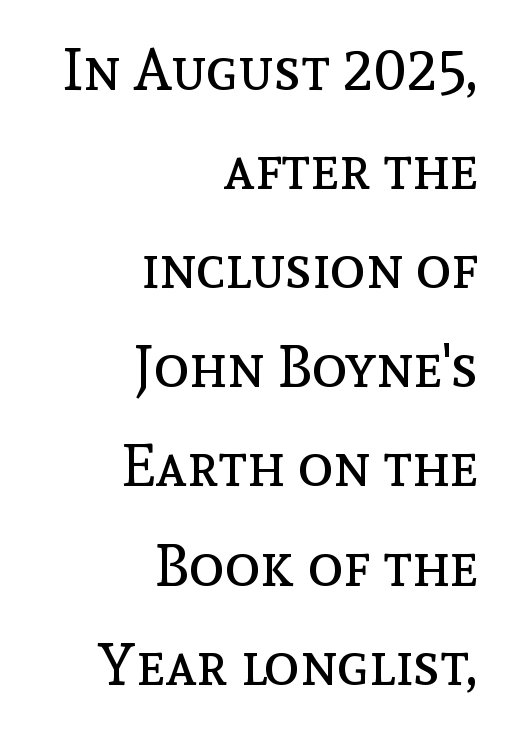
The image shows 59 px regular-weight type, upright; set right-aligned, normal line spacing (1.68x), normal letter spacing, not underlined; a medium x-height.
